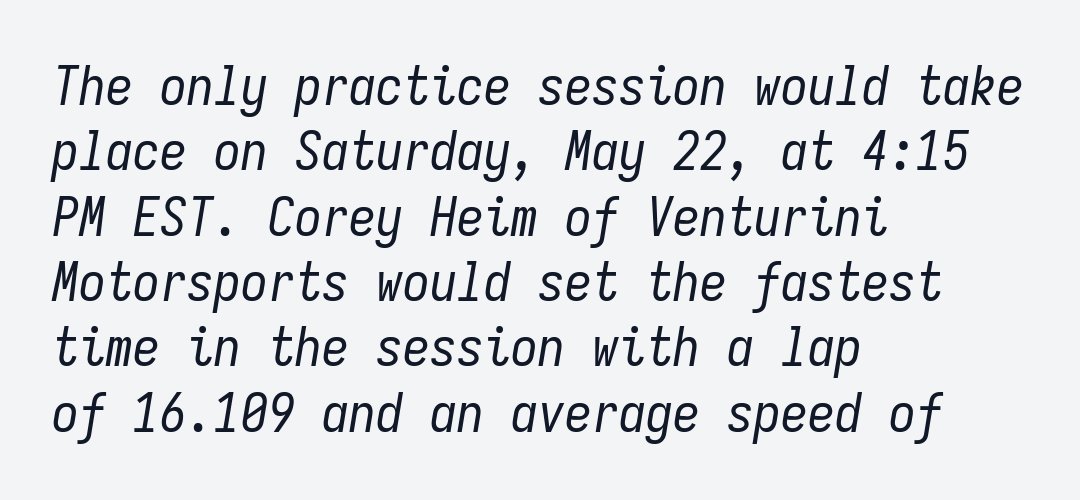
The text carries the slant typical of an italic or oblique font. These glyphs show unthickened strokes, regular width or finer. Reading down the block, your eye returns to a fixed left position each line. Check under the words: just untouched page.
